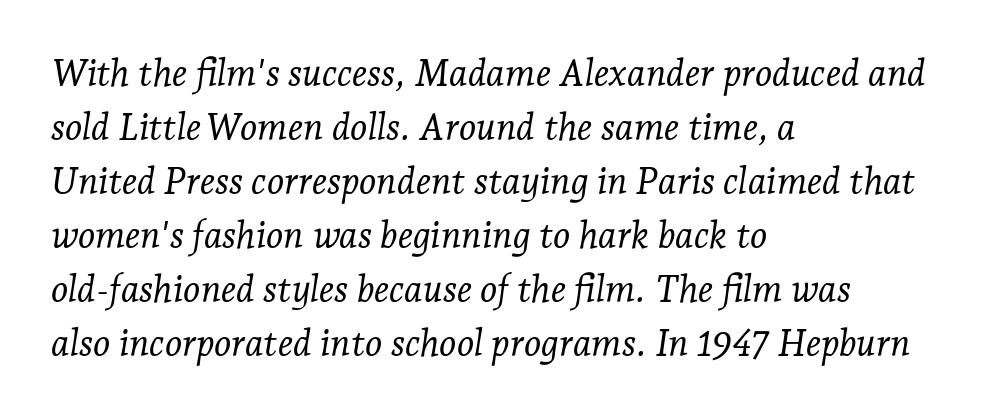
The whole block is typeset with a tilt. The passage shown is typed in a proportional face where columns would drift. This sample uses a serif face. This sample keeps an unexceptional amount of space between lines.
